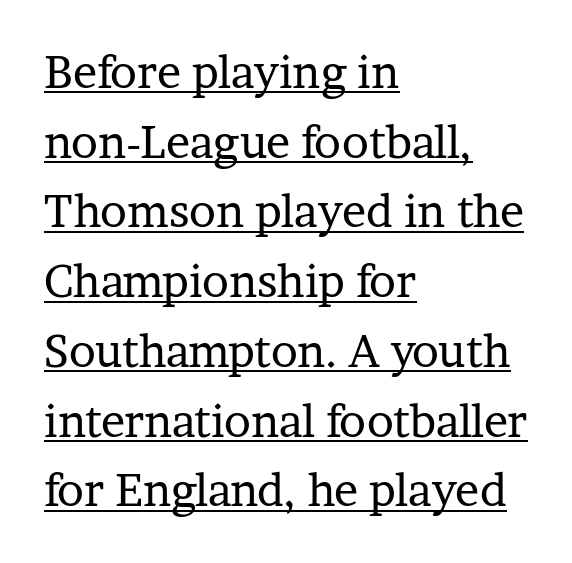
Q: Is the text bold? A: No.
Q: Is the text italic (slanted)? A: No, it is upright.
Q: Is the typeface a serif or a sans-serif typeface? A: Serif.
Q: Is the text underlined? A: Yes.
Q: How is the paragraph aligned? A: Left-aligned.
Q: Is the spacing between letters normal or unusually wide? A: Normal.
Q: Is the spacing between lines tight, normal or loose? A: Normal.
Q: Width (condensed, normal, or wide)? A: Normal.
Q: Stroke contrast? A: Low.
Q: x-height? A: Medium.
Q: Monospaced? A: No.
